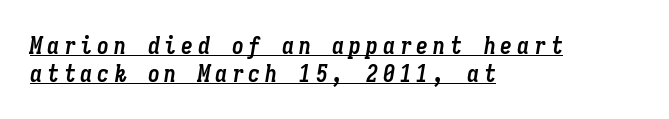
This rendering uses left alignment, leaving the right contour irregular. What decoration does the sample have? An underline. Characters follow at a spacing far wider than the type designer built in. Whoever set this chose condensed vertical rhythm over breathing room. Thick stems and heavy bowls — unmistakably bold. Designer's note — italics engaged.
